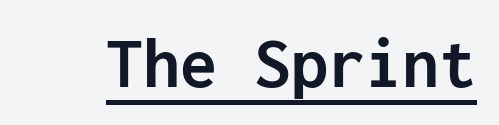
The image shows 74 px semibold sans-serif type, upright, monospaced; set normal letter spacing, underlined; low stroke contrast and a medium x-height.
